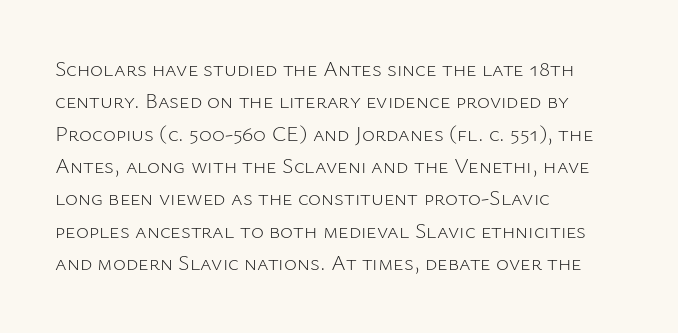
Does extra space separate the letters? No, they use regular spacing. Compared with a typical body face, this is equally light or lighter still. Casual observation: everything's shoved over to the left. This sample keeps an unexceptional amount of space between lines.
